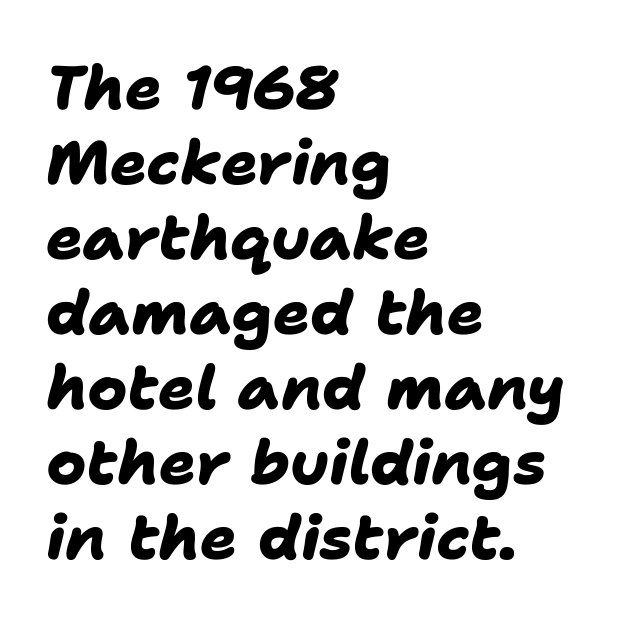
Q: Is the text bold? A: Yes.
Q: Is the typeface a serif or a sans-serif typeface? A: Sans-serif.
Q: Is the text underlined? A: No.
Q: How is the paragraph aligned? A: Left-aligned.
Q: Is the spacing between letters normal or unusually wide? A: Normal.
Q: Width (condensed, normal, or wide)? A: Normal.
Q: Stroke contrast? A: Low.
Q: x-height? A: Medium.
Q: Monospaced? A: No.
